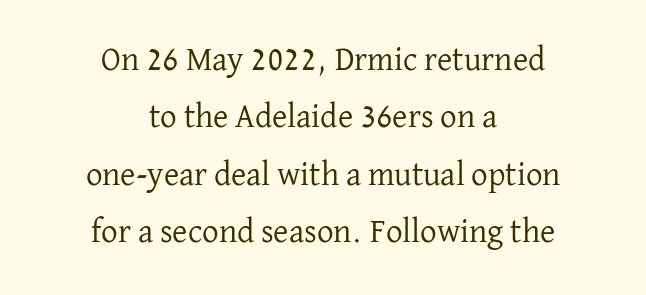
The image shows 33 px regular-weight serif type, upright; set centered, line spacing 1.74x, normal letter spacing, not underlined; low stroke contrast and a medium x-height.
